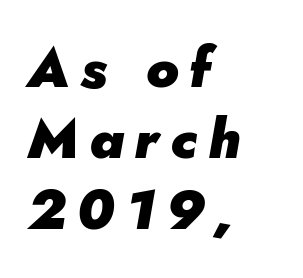
{"italic": "yes", "lean": "right", "slant_degrees": 5, "bold": "yes", "weight": "heavy", "width": "normal", "stroke_contrast": "low", "x_height": "small", "monospaced": "no", "underline": "no", "align": "left", "line_spacing": "normal", "line_spacing_ratio": 1.27, "glyph_px": 56}
